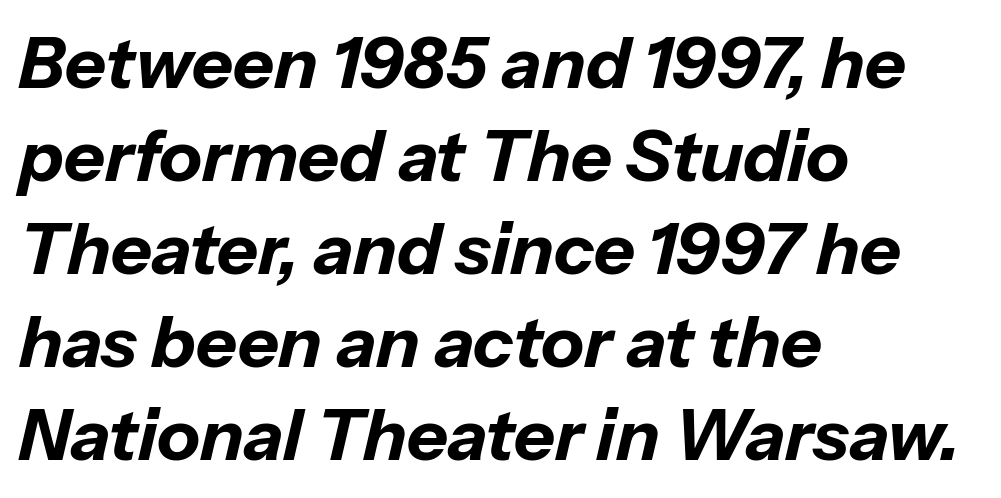
The image shows 71 px bold type, italic (leaning right); set left-aligned, normal line spacing (1.31x), normal letter spacing, not underlined; low stroke contrast and a medium x-height.
